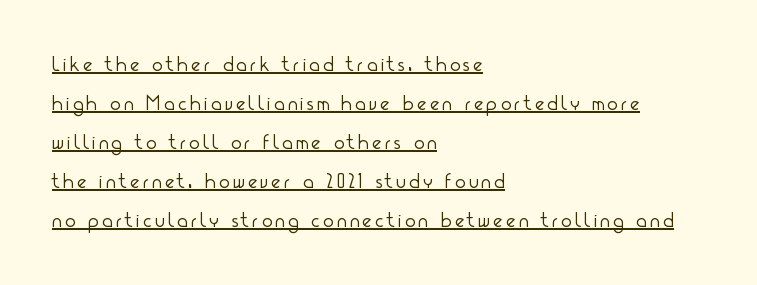
{"italic": "no", "bold": "no", "underline": "yes", "align": "left", "line_spacing_ratio": 1.77, "glyph_px": 22}
